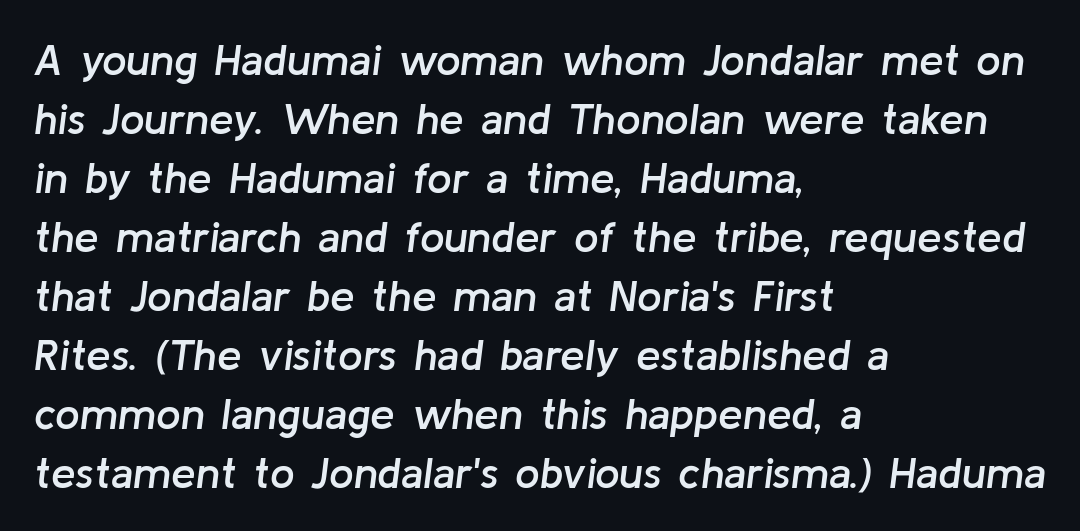
The image shows 44 px semibold type, italic (leaning right); set left-aligned, normal line spacing (1.34x), normal letter spacing, not underlined; low stroke contrast and a medium x-height.
